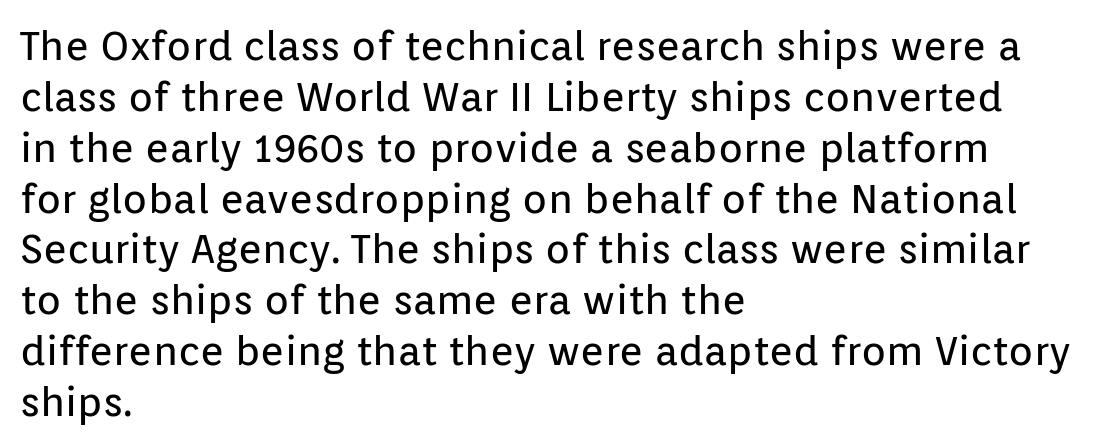
{"serif": "no", "italic": "no", "bold": "no", "weight": "regular", "width": "normal", "stroke_contrast": "low", "x_height": "medium", "monospaced": "no", "underline": "no", "align": "left", "line_spacing_ratio": 1.24, "letter_spacing": "normal", "letter_spacing_em": 0.0, "glyph_px": 41}
